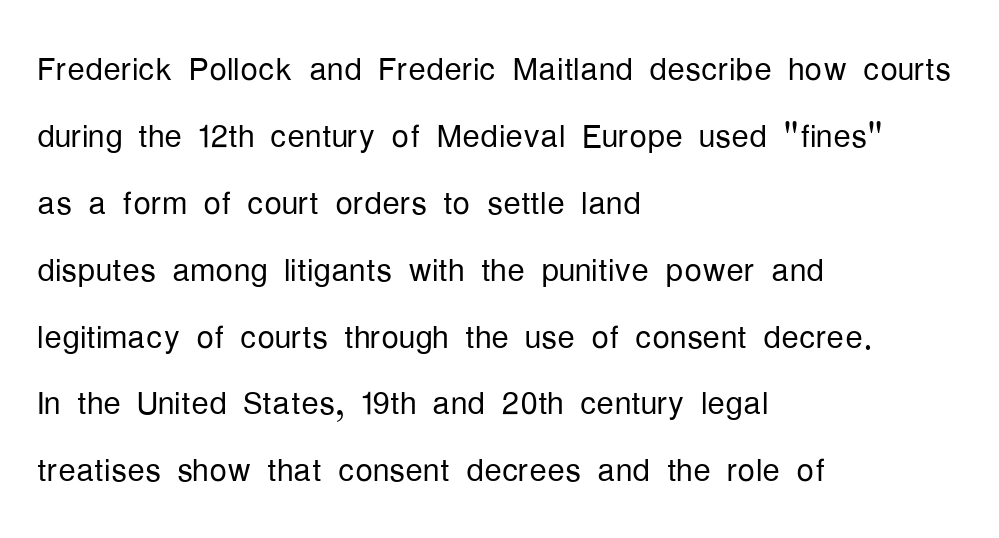
{"serif": "no", "italic": "no", "bold": "no", "weight": "light", "width": "condensed", "stroke_contrast": "low", "x_height": "medium", "monospaced": "no", "underline": "no", "align": "left", "line_spacing": "normal", "line_spacing_ratio": 1.52, "letter_spacing": "normal", "letter_spacing_em": 0.0, "glyph_px": 44}
